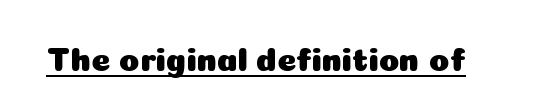
Glance below the letters and you will spot a drawn line. What stands out about the letter spacing? Nothing — it is the standard amount. The face used here is proportionally spaced, like ordinary book or web type. Font category for this specimen: sans-serif. It's the straight-up-and-down kind of type.
